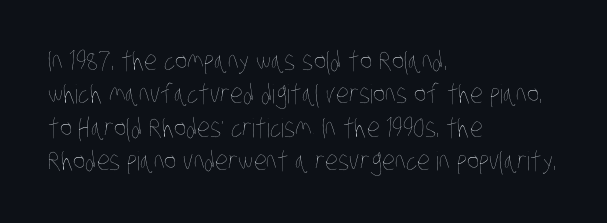
Q: Is the text bold? A: No.
Q: Is the text underlined? A: No.
Q: How is the paragraph aligned? A: Left-aligned.
Q: Is the spacing between letters normal or unusually wide? A: Normal.
Q: Is the spacing between lines tight, normal or loose? A: Normal.
